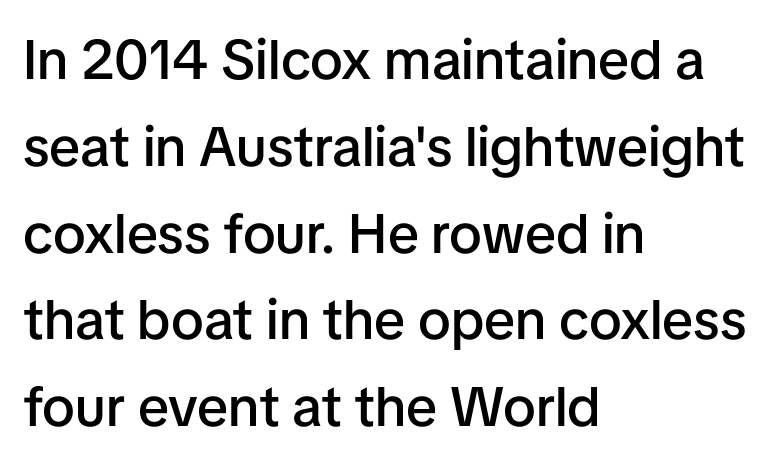
The image shows 56 px semibold sans-serif type, upright; set left-aligned, normal line spacing (1.55x), normal letter spacing, not underlined; low stroke contrast and a medium x-height.
